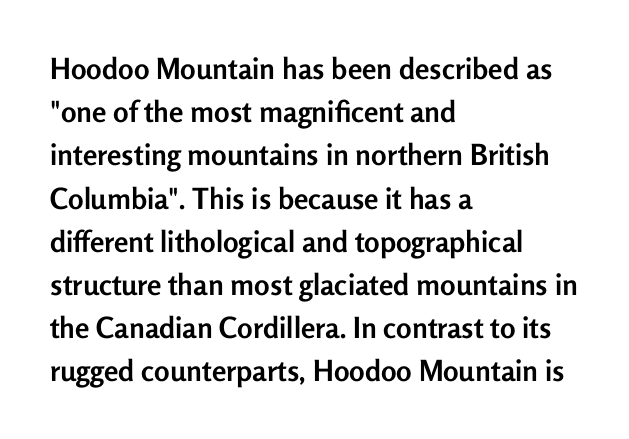
The image shows 29 px semibold sans-serif type, upright; set left-aligned, normal line spacing (1.49x), normal letter spacing, not underlined; low stroke contrast and a medium x-height.
